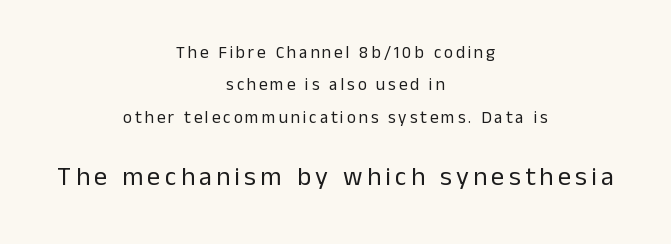
The image shows 26 px text type, upright; set centered, loose line spacing (1.91x), not underlined; the second (bottom) block is 1.53x larger.
